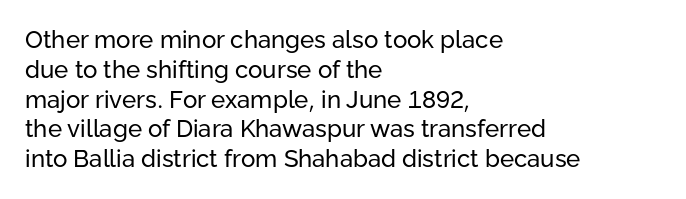
Q: Is the text bold? A: No.
Q: Is the text italic (slanted)? A: No, it is upright.
Q: Is the text underlined? A: No.
Q: How is the paragraph aligned? A: Left-aligned.
Q: Is the spacing between letters normal or unusually wide? A: Normal.
